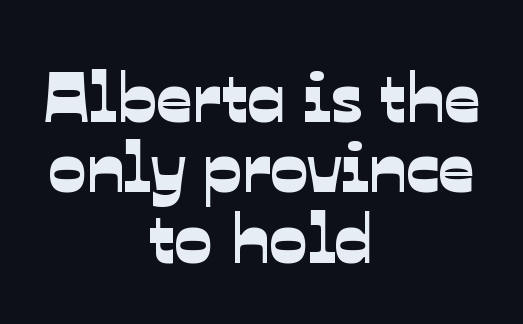
The image shows 71 px sans-serif type; set centered, tight line spacing (0.99x), normal letter spacing, not underlined; low stroke contrast and a medium x-height.
